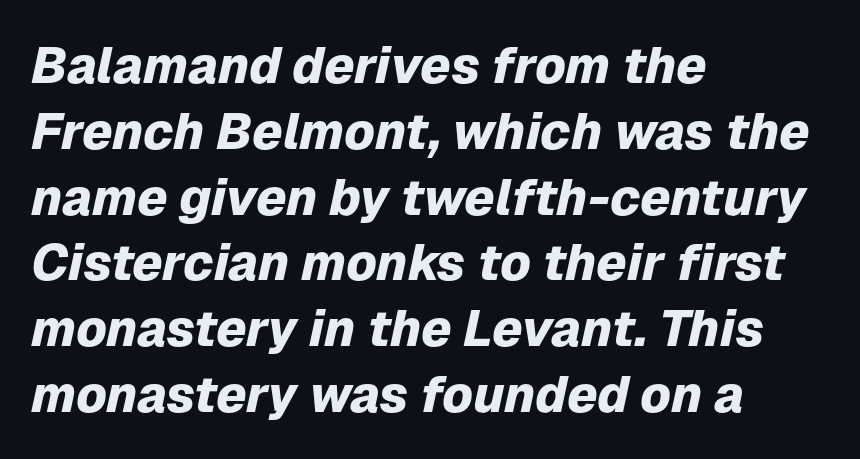
{"italic": "yes", "lean": "right", "slant_degrees": 12, "bold": "yes", "weight": "heavy", "width": "normal", "stroke_contrast": "low", "x_height": "medium", "monospaced": "no", "underline": "no", "align": "left", "line_spacing": "normal", "line_spacing_ratio": 1.29, "letter_spacing": "normal", "letter_spacing_em": 0.0, "glyph_px": 51}
